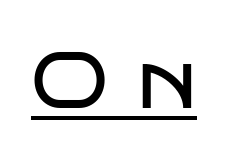
{"serif": "no", "italic": "no", "bold": "no", "weight": "regular", "width": "wide", "stroke_contrast": "low", "x_height": "large", "monospaced": "no", "underline": "yes", "letter_spacing": "wide", "letter_spacing_em": 0.36, "glyph_px": 80}
